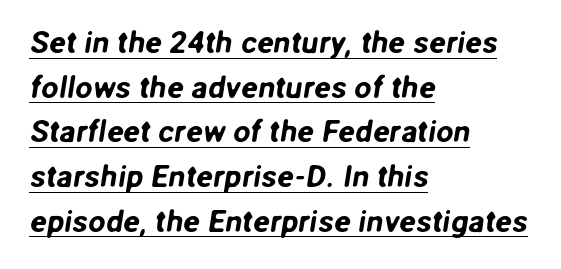
Q: Is the typeface a serif or a sans-serif typeface? A: Sans-serif.
Q: Is the text underlined? A: Yes.
Q: How is the paragraph aligned? A: Left-aligned.
Q: Is the spacing between letters normal or unusually wide? A: Normal.
Q: Is the spacing between lines tight, normal or loose? A: Normal.
Q: Width (condensed, normal, or wide)? A: Normal.
Q: Stroke contrast? A: Low.
Q: x-height? A: Medium.
Q: Monospaced? A: No.
